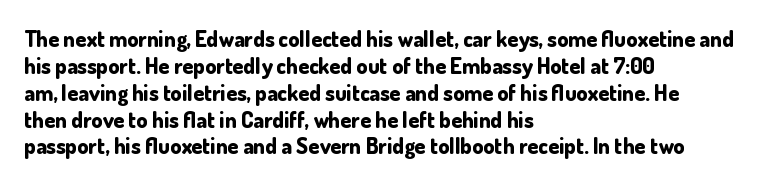
{"italic": "no", "bold": "yes", "underline": "no", "align": "left", "line_spacing_ratio": 1.22, "letter_spacing": "normal", "letter_spacing_em": 0.0, "glyph_px": 22}
